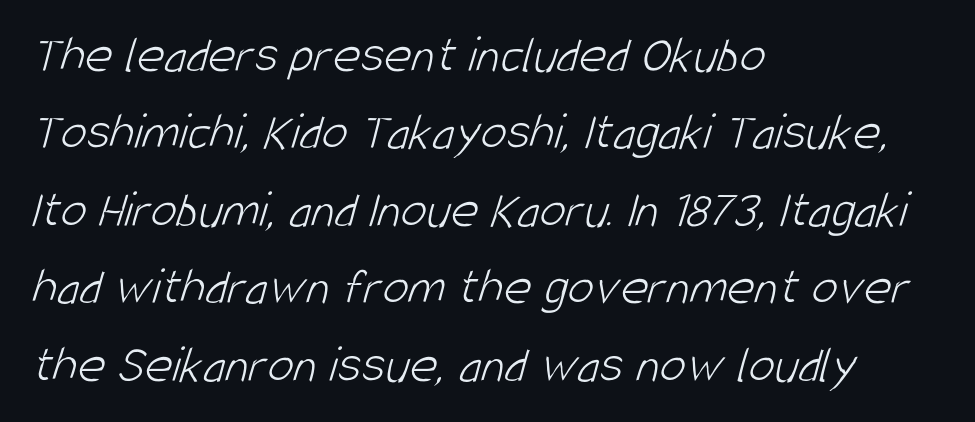
{"serif": "no", "bold": "no", "weight": "light", "width": "condensed", "stroke_contrast": "low", "x_height": "large", "monospaced": "no", "underline": "no", "align": "left", "line_spacing": "normal", "line_spacing_ratio": 1.46, "letter_spacing": "normal", "letter_spacing_em": 0.0, "glyph_px": 53}
